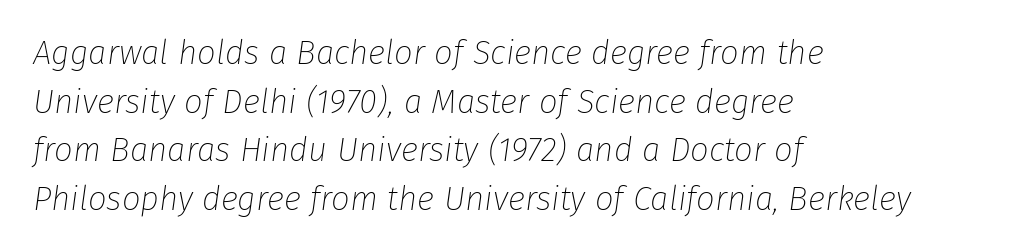
Q: Is the text bold? A: No.
Q: Is the text italic (slanted)? A: Yes, it leans right by about 8 degrees.
Q: Is the text underlined? A: No.
Q: How is the paragraph aligned? A: Left-aligned.
Q: Is the spacing between letters normal or unusually wide? A: Normal.
Q: Is the spacing between lines tight, normal or loose? A: Normal.
Q: Width (condensed, normal, or wide)? A: Normal.
Q: Stroke contrast? A: Low.
Q: x-height? A: Medium.
Q: Monospaced? A: No.
